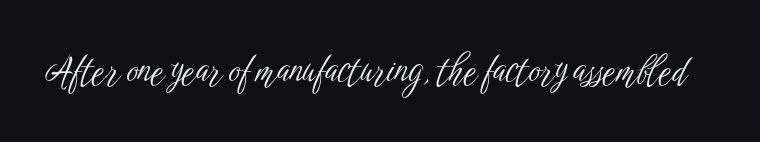
The image shows 36 px light, condensed sans-serif type; set normal letter spacing, not underlined; low stroke contrast and a medium x-height.
